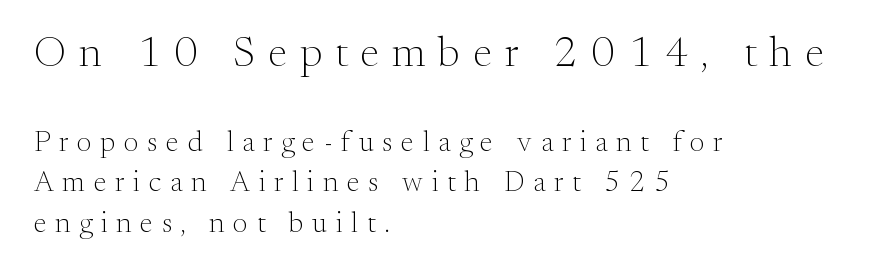
The image shows 43 px light serif type, upright; set left-aligned, normal line spacing (1.4x), unusually wide letter spacing (+0.3 em), not underlined; the first (top) block is 1.48x larger; medium stroke contrast and a small x-height.
